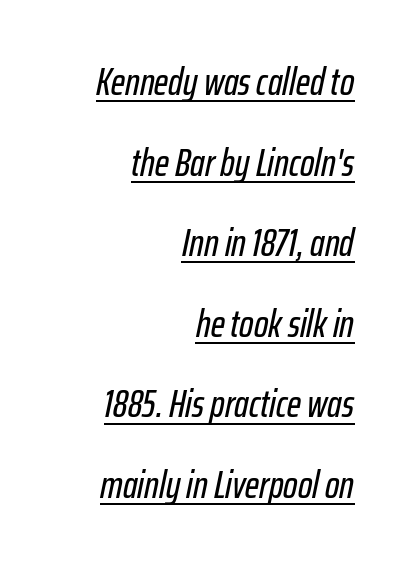
Q: Is the text italic (slanted)? A: Yes, it leans right by about 12 degrees.
Q: Is the text underlined? A: Yes.
Q: How is the paragraph aligned? A: Right-aligned.
Q: Is the spacing between letters normal or unusually wide? A: Normal.
Q: Is the spacing between lines tight, normal or loose? A: Loose.
Q: Width (condensed, normal, or wide)? A: Condensed.
Q: Stroke contrast? A: Low.
Q: x-height? A: Medium.
Q: Monospaced? A: No.
